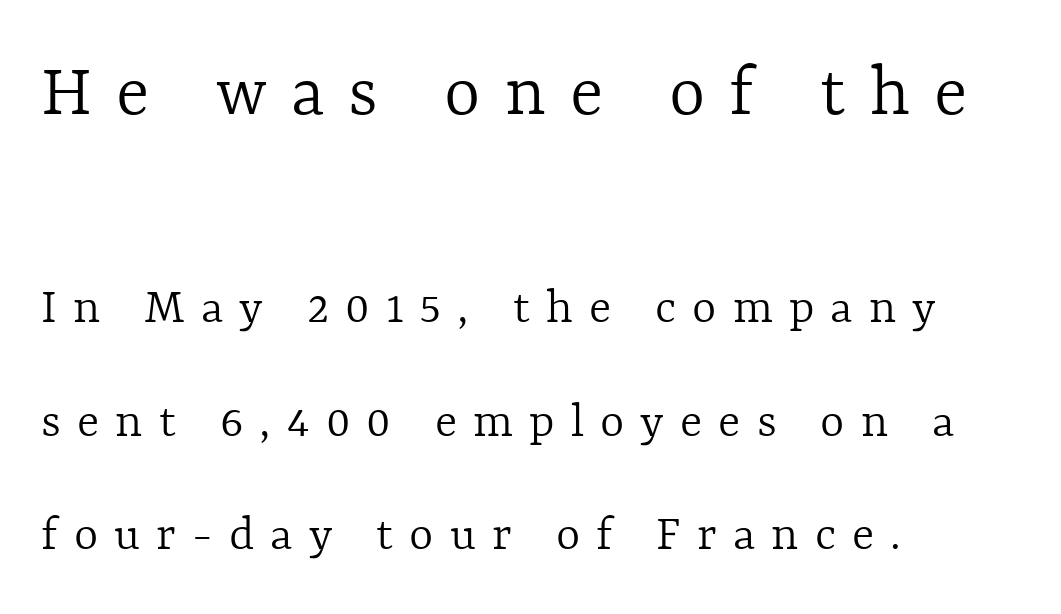
Q: Is the text bold? A: No.
Q: Is the text italic (slanted)? A: No, it is upright.
Q: Is the text underlined? A: No.
Q: How is the paragraph aligned? A: Left-aligned.
Q: Is the spacing between letters normal or unusually wide? A: Unusually wide.
Q: Is the spacing between lines tight, normal or loose? A: Loose.
Q: Which block of text is set in a larger size, the first (top) or the second (bottom)? A: The first (top) one.
Q: Width (condensed, normal, or wide)? A: Normal.
Q: x-height? A: Medium.
Q: Monospaced? A: No.
